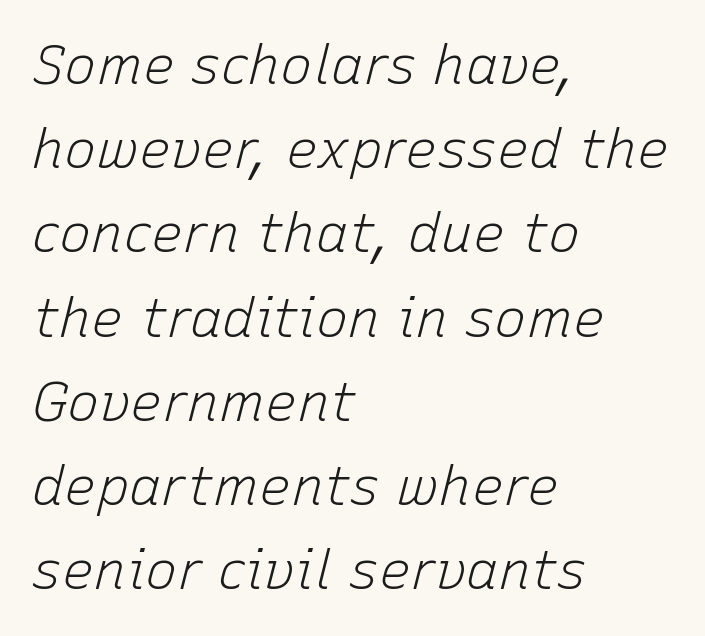
The image shows 54 px light type, italic (leaning right); set left-aligned, normal line spacing (1.56x), normal letter spacing, not underlined; low stroke contrast and a medium x-height.
